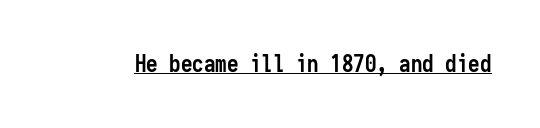
Heavy, bold letterforms. A rule runs beneath these lines of type. The type is set solid horizontally, with unmodified tracking. The lettering stays uniformly vertical, giving the passage a roman look.
